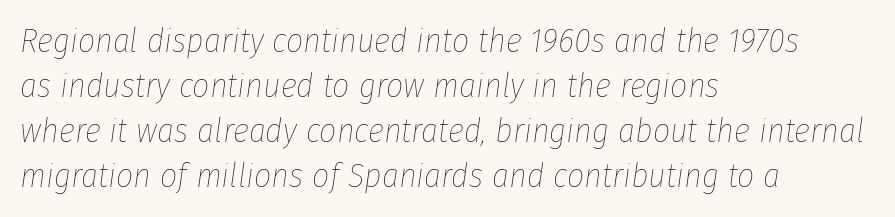
{"italic": "yes", "lean": "right", "slant_degrees": 8, "bold": "no", "weight": "thin", "width": "condensed", "stroke_contrast": "low", "x_height": "medium", "monospaced": "no", "underline": "no", "align": "left", "line_spacing": "normal", "line_spacing_ratio": 1.32, "letter_spacing": "normal", "letter_spacing_em": 0.0, "glyph_px": 34}
